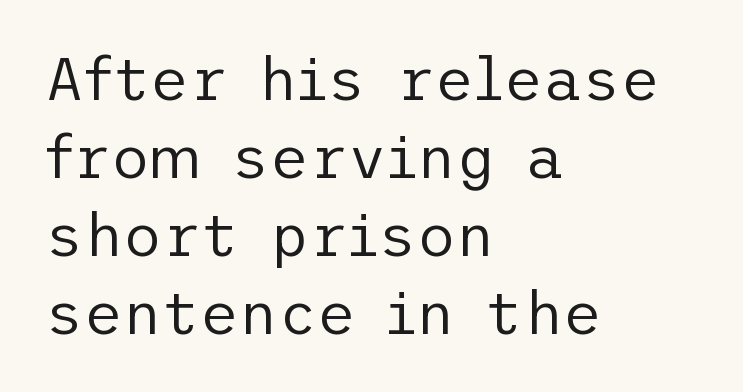
{"serif": "no", "italic": "no", "bold": "no", "weight": "regular", "width": "normal", "stroke_contrast": "low", "x_height": "medium", "underline": "no", "align": "left", "line_spacing": "normal", "line_spacing_ratio": 1.3, "letter_spacing": "normal", "letter_spacing_em": 0.0, "glyph_px": 60}
